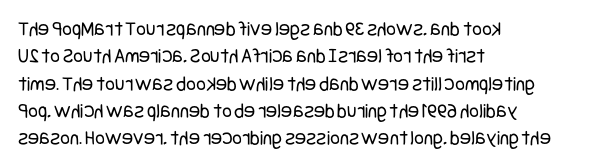
Reading down the block, your eye returns to a fixed left position each line. The weight tops out at a normal text grade. Interline gaps are of average width in this sample. The letters sit at their default tracking, neither squeezed nor spread.
